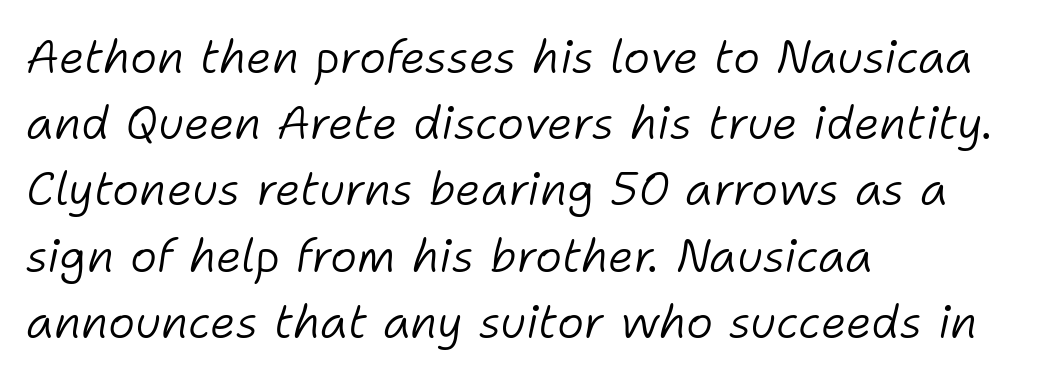
Heft: none added — not bold. Type without underlining. Typeset ragged right — the left edge is the straight one. Do the characters align in a grid? No, the font is proportional. You can tell it's italic because the verticals aren't actually vertical.
